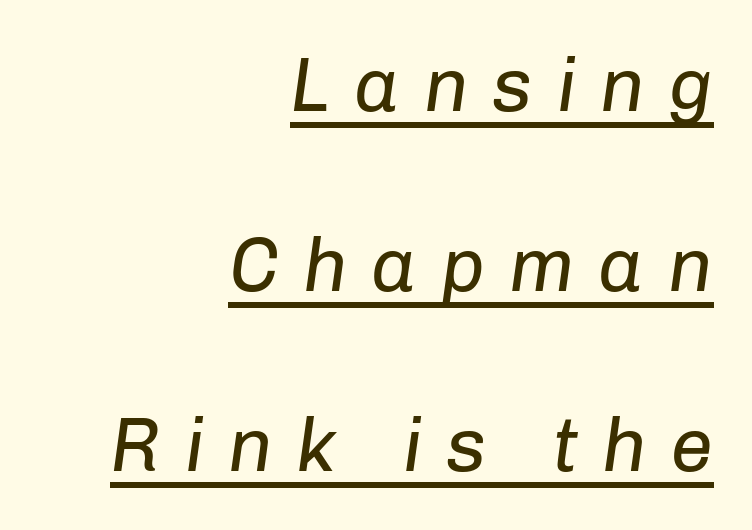
The image shows 76 px regular-weight type, italic (leaning right); set right-aligned, loose line spacing (2.37x), unusually wide letter spacing (+0.31 em), underlined; low stroke contrast and a medium x-height.
